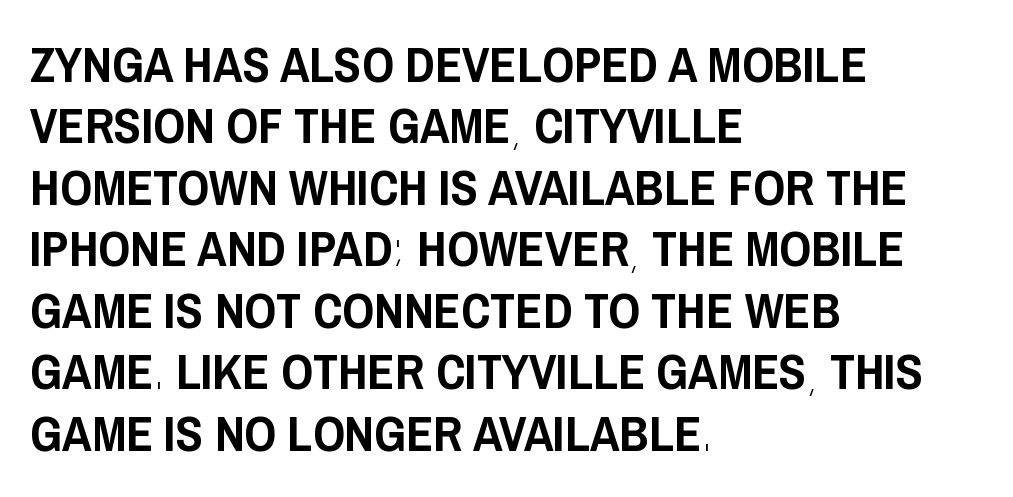
Q: Is the text italic (slanted)? A: No, it is upright.
Q: Is the typeface a serif or a sans-serif typeface? A: Sans-serif.
Q: Is the text underlined? A: No.
Q: How is the paragraph aligned? A: Left-aligned.
Q: Is the spacing between letters normal or unusually wide? A: Normal.
Q: Width (condensed, normal, or wide)? A: Condensed.
Q: Stroke contrast? A: Low.
Q: x-height? A: Large.
Q: Monospaced? A: No.
